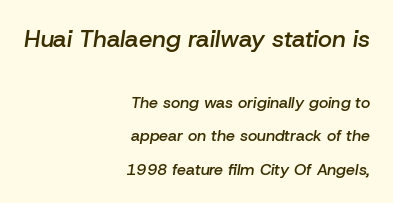
{"italic": "yes", "lean": "right", "slant_degrees": 8, "bold": "semi", "underline": "no", "align": "right", "line_spacing": "loose", "line_spacing_ratio": 2.08, "letter_spacing": "normal", "letter_spacing_em": 0.0, "larger_block": "first", "size_ratio": 1.5, "glyph_px": 24}
